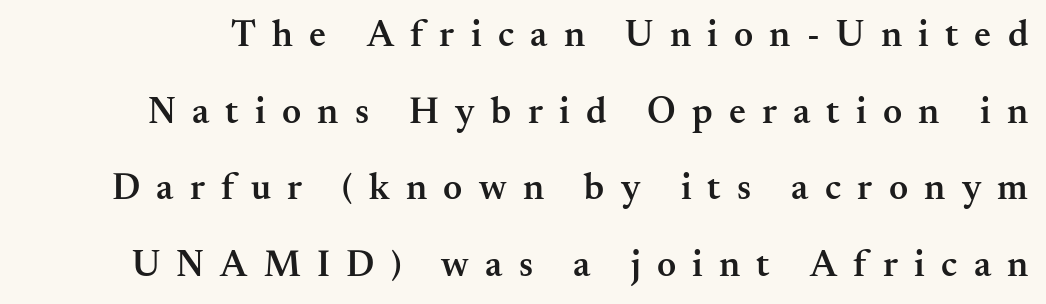
{"serif": "yes", "italic": "no", "bold": "semi", "weight": "semibold", "width": "normal", "stroke_contrast": "medium", "x_height": "small", "monospaced": "no", "underline": "no", "line_spacing": "loose", "line_spacing_ratio": 2.07, "letter_spacing": "wide", "letter_spacing_em": 0.44, "glyph_px": 37}
